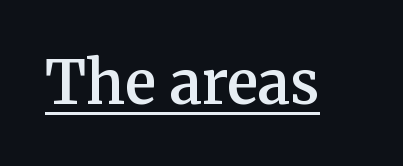
Q: Is the text bold? A: Semi-bold.
Q: Is the text italic (slanted)? A: No, it is upright.
Q: Is the typeface a serif or a sans-serif typeface? A: Serif.
Q: Is the text underlined? A: Yes.
Q: Is the spacing between letters normal or unusually wide? A: Normal.
Q: Width (condensed, normal, or wide)? A: Normal.
Q: Stroke contrast? A: Medium.
Q: x-height? A: Medium.
Q: Monospaced? A: No.
